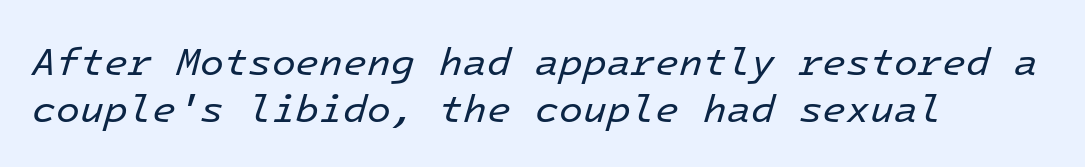
Q: Is the text bold? A: No.
Q: Is the text italic (slanted)? A: Yes, it leans right by about 16 degrees.
Q: Is the text underlined? A: No.
Q: How is the paragraph aligned? A: Left-aligned.
Q: Is the spacing between letters normal or unusually wide? A: Normal.
Q: Width (condensed, normal, or wide)? A: Normal.
Q: Stroke contrast? A: Low.
Q: x-height? A: Medium.
Q: Monospaced? A: Yes.
